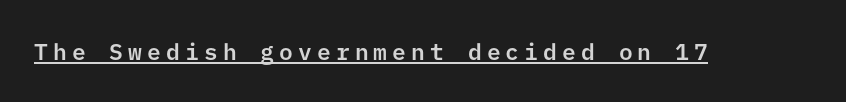
The image shows 23 px text type, upright; set unusually wide letter spacing (+0.22 em), underlined.
